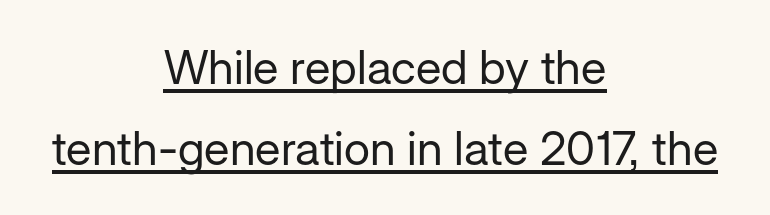
Q: Is the text bold? A: No.
Q: Is the text italic (slanted)? A: No, it is upright.
Q: Is the typeface a serif or a sans-serif typeface? A: Sans-serif.
Q: Is the text underlined? A: Yes.
Q: How is the paragraph aligned? A: Centered.
Q: Is the spacing between letters normal or unusually wide? A: Normal.
Q: Width (condensed, normal, or wide)? A: Normal.
Q: Stroke contrast? A: Low.
Q: x-height? A: Medium.
Q: Monospaced? A: No.
